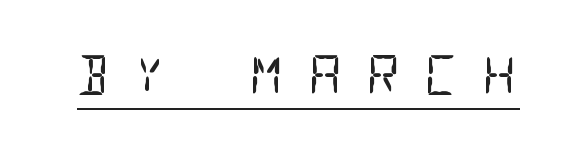
The image shows 52 px regular-weight, condensed sans-serif type, monospaced; set unusually wide letter spacing (+0.47 em), underlined; low stroke contrast and a large x-height.
